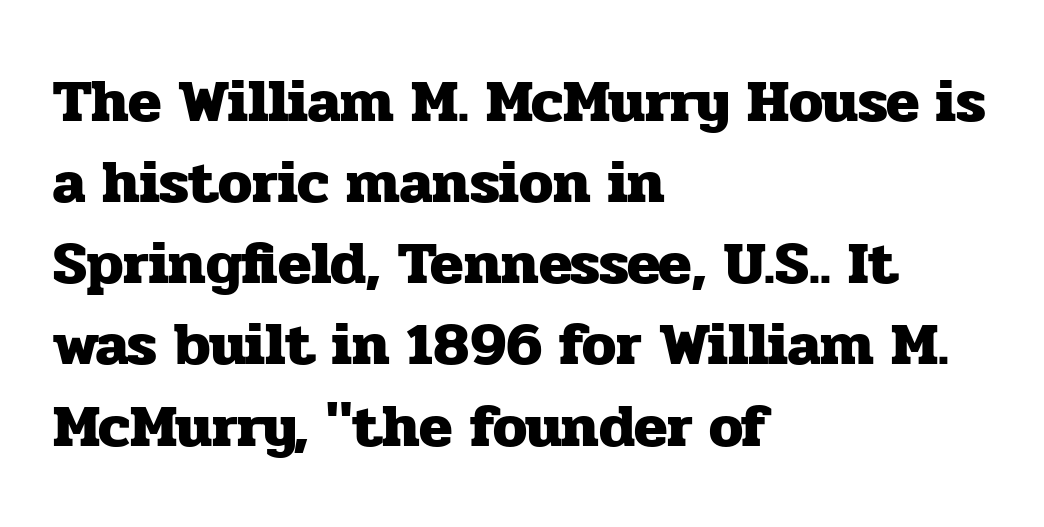
The gap between lines stays unmarked. No italicization has been applied; the sample stays upright. You could not count columns in this text — the font is proportionally spaced. The letters sit at their default tracking, neither squeezed nor spread. Regarding leading, the lines here are spaced in the standard way. Alignment: flush left.
